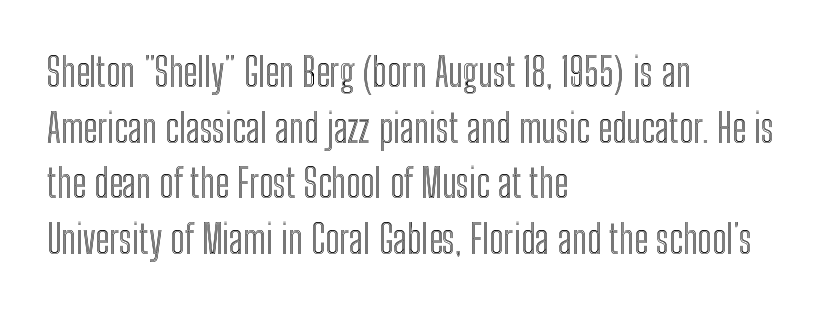
Check under the words: just untouched page. Standard letterfit; no display-style spreading of the glyphs. The designer left line spacing at the default. Looks like regular typesetting: each glyph gets only the width it needs.
